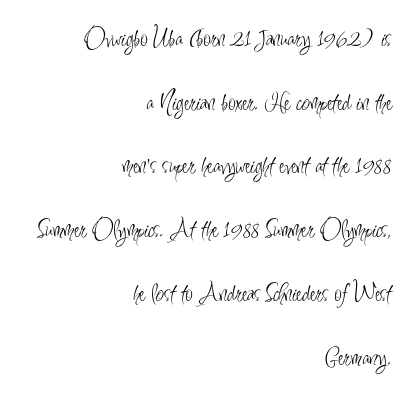
The image shows 27 px text type; set right-aligned, loose line spacing (2.36x), normal letter spacing, not underlined.
